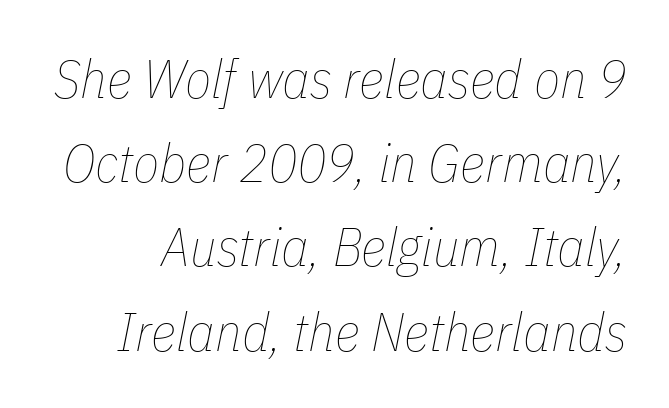
{"italic": "yes", "lean": "right", "slant_degrees": 11, "bold": "no", "weight": "thin", "width": "condensed", "stroke_contrast": "low", "x_height": "medium", "monospaced": "no", "underline": "no", "line_spacing": "normal", "line_spacing_ratio": 1.56, "letter_spacing": "normal", "letter_spacing_em": 0.0, "glyph_px": 54}
